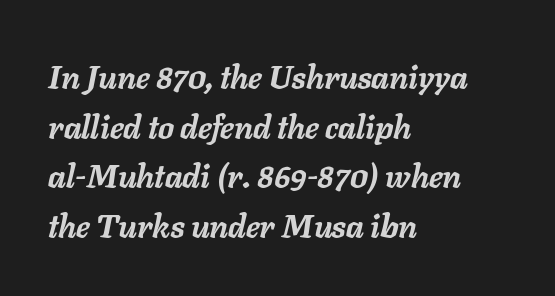
The image shows 32 px semibold type, italic (leaning right); set left-aligned, normal line spacing (1.55x), normal letter spacing, not underlined; low stroke contrast and a medium x-height.
